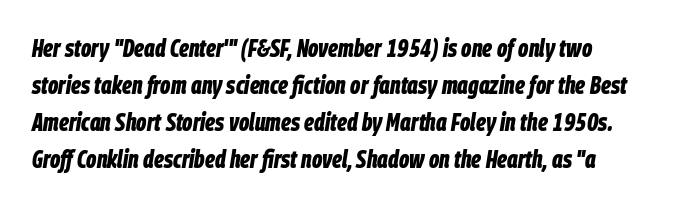
Q: Is the text bold? A: Yes.
Q: Is the text italic (slanted)? A: Yes, it leans right by about 9 degrees.
Q: Is the text underlined? A: No.
Q: Is the spacing between letters normal or unusually wide? A: Normal.
Q: Is the spacing between lines tight, normal or loose? A: Normal.
